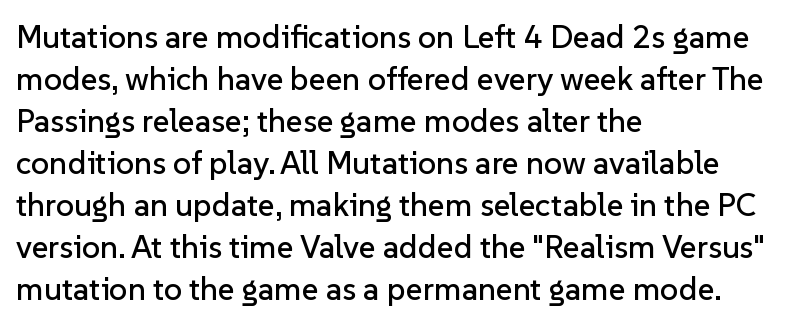
Q: Is the text italic (slanted)? A: No, it is upright.
Q: Is the typeface a serif or a sans-serif typeface? A: Sans-serif.
Q: Is the text underlined? A: No.
Q: How is the paragraph aligned? A: Left-aligned.
Q: Is the spacing between letters normal or unusually wide? A: Normal.
Q: Is the spacing between lines tight, normal or loose? A: Normal.
Q: Width (condensed, normal, or wide)? A: Normal.
Q: Stroke contrast? A: Low.
Q: x-height? A: Medium.
Q: Monospaced? A: No.
